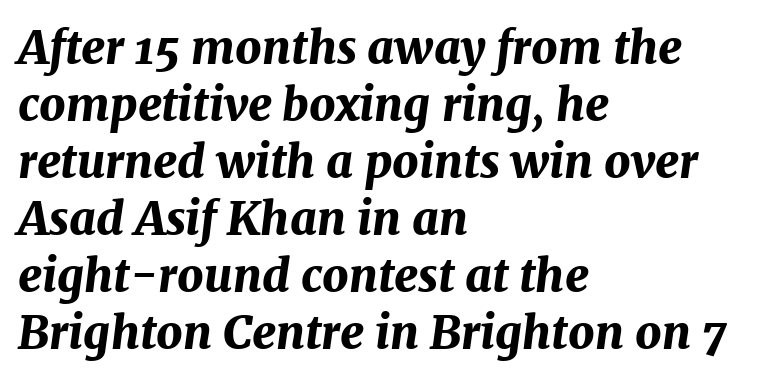
Q: Is the text bold? A: Yes.
Q: Is the text italic (slanted)? A: Yes, it leans right by about 7 degrees.
Q: Is the text underlined? A: No.
Q: How is the paragraph aligned? A: Left-aligned.
Q: Is the spacing between letters normal or unusually wide? A: Normal.
Q: Width (condensed, normal, or wide)? A: Normal.
Q: Stroke contrast? A: Medium.
Q: x-height? A: Medium.
Q: Monospaced? A: No.
